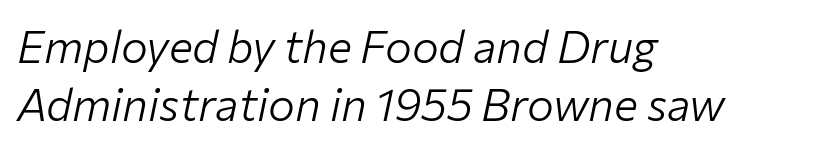
{"italic": "yes", "lean": "right", "slant_degrees": 12, "bold": "no", "weight": "light", "width": "normal", "stroke_contrast": "low", "x_height": "medium", "monospaced": "no", "underline": "no", "align": "left", "line_spacing": "normal", "line_spacing_ratio": 1.3, "letter_spacing": "normal", "letter_spacing_em": 0.0, "glyph_px": 45}
